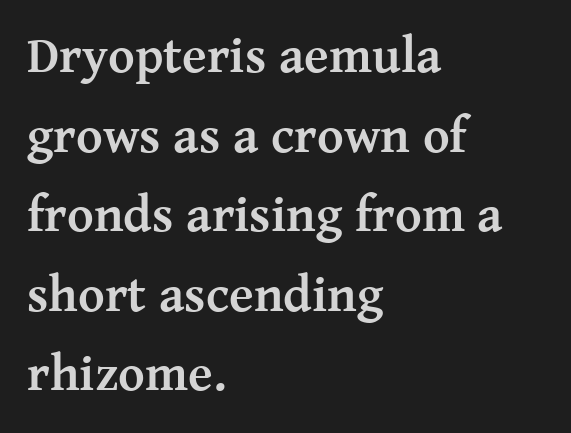
{"serif": "yes", "italic": "no", "bold": "yes", "weight": "semibold", "width": "normal", "stroke_contrast": "medium", "x_height": "medium", "monospaced": "no", "underline": "no", "align": "left", "line_spacing": "normal", "line_spacing_ratio": 1.56, "letter_spacing": "normal", "letter_spacing_em": 0.0, "glyph_px": 51}
